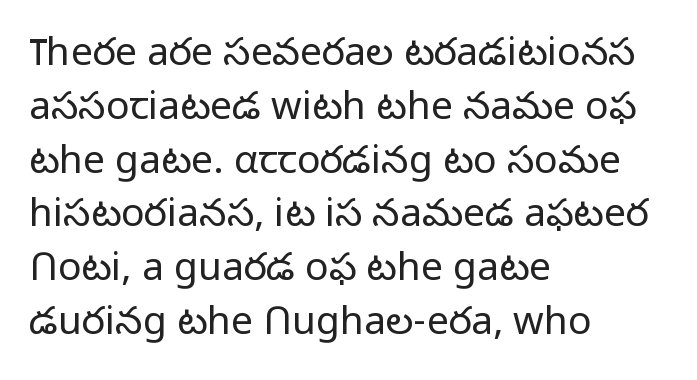
{"serif": "no", "italic": "no", "bold": "no", "weight": "light", "width": "normal", "stroke_contrast": "low", "x_height": "medium", "monospaced": "no", "underline": "no", "align": "left", "line_spacing": "normal", "line_spacing_ratio": 1.38, "letter_spacing": "normal", "letter_spacing_em": 0.0, "glyph_px": 39}
